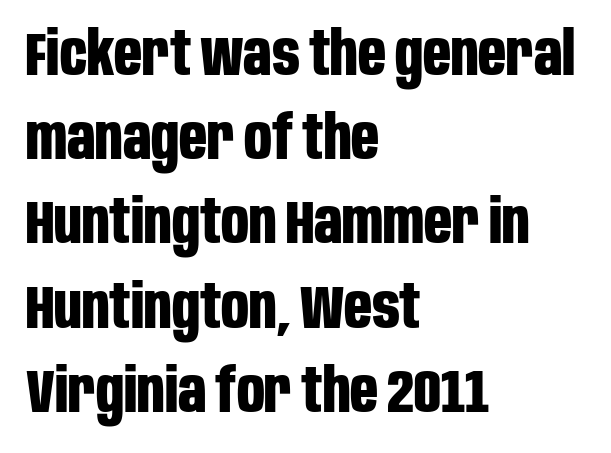
The image shows 61 px bold, condensed sans-serif type, upright; set left-aligned, normal line spacing (1.38x), normal letter spacing, not underlined; low stroke contrast and a large x-height.
